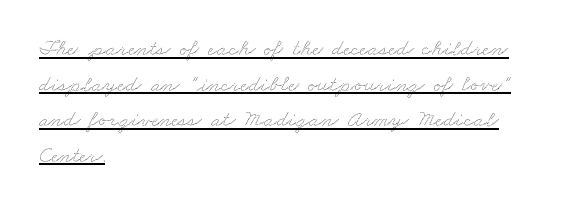
A typographer would call this underscored text. Is the block centered? No — it sits flush against the left margin. The face used here is rendered with its standard letterfit. This sample keeps an unexceptional amount of space between lines.
